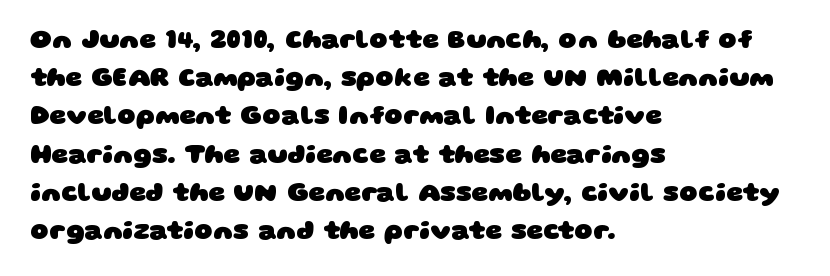
Leading: standard. The line texture is even and compact thanks to regular tracking. The passage is arranged the way most books set body copy — flush left. What weight is shown? A full bold with thick strokes. Clear beneath every line of the passage.
